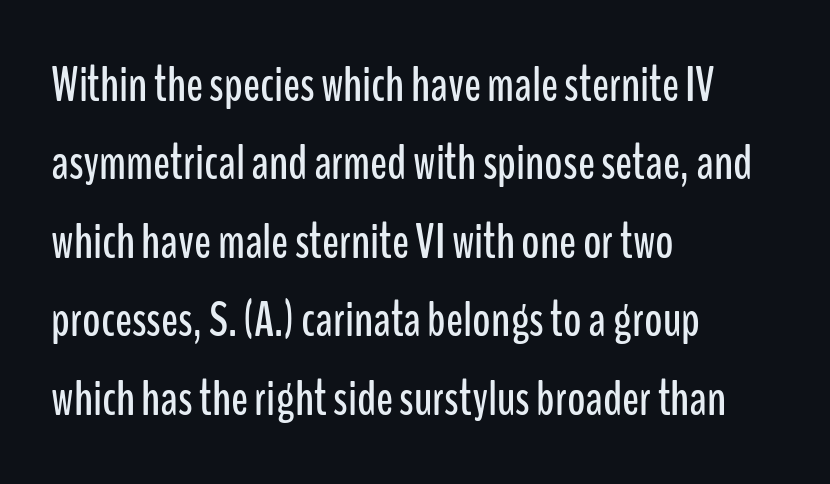
{"serif": "no", "italic": "no", "width": "condensed", "stroke_contrast": "low", "x_height": "medium", "monospaced": "no", "underline": "no", "align": "left", "line_spacing": "normal", "line_spacing_ratio": 1.57, "letter_spacing": "normal", "letter_spacing_em": 0.0, "glyph_px": 50}
